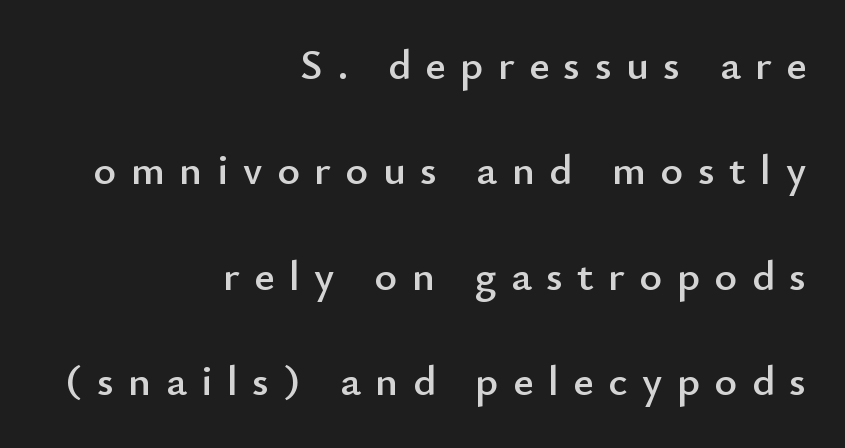
{"serif": "no", "italic": "no", "width": "normal", "stroke_contrast": "low", "x_height": "small", "monospaced": "no", "underline": "no", "align": "right", "line_spacing": "loose", "line_spacing_ratio": 2.45, "letter_spacing": "wide", "letter_spacing_em": 0.34, "glyph_px": 43}
